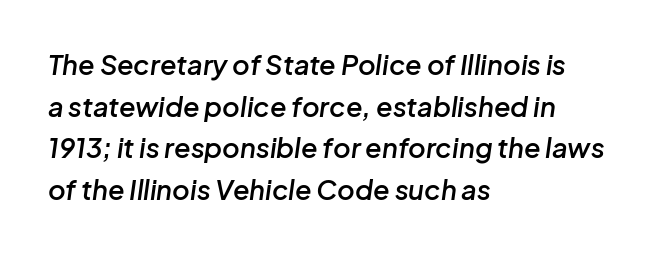
Q: Is the text bold? A: Semi-bold.
Q: Is the text italic (slanted)? A: Yes, it leans right by about 8 degrees.
Q: Is the text underlined? A: No.
Q: How is the paragraph aligned? A: Left-aligned.
Q: Is the spacing between letters normal or unusually wide? A: Normal.
Q: Is the spacing between lines tight, normal or loose? A: Normal.
